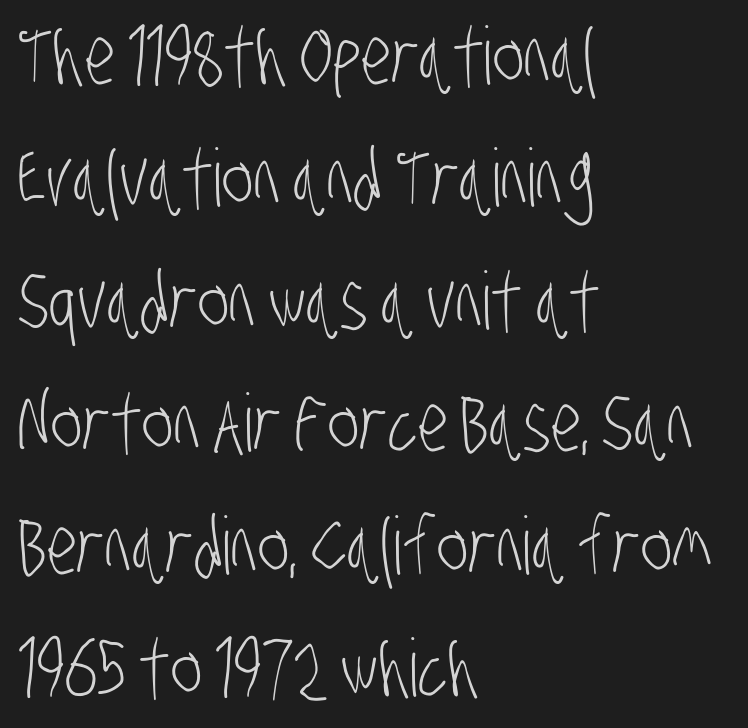
Note the varied advance widths — an 'i' is clearly narrower than an 'm'. The lines sit at an ordinary, default distance from one another. Are there feet on the stems? There aren't — it's a sans. Tracking value appears to be zero — textbook default spacing. Heaviness? Minimal to ordinary, like unemphasized prose.
